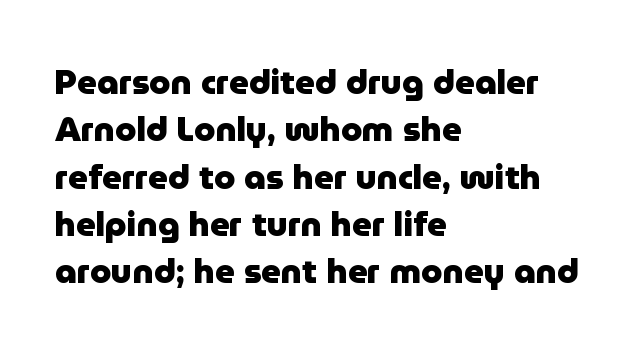
This sample uses an upright cut, with every glyph sitting square on the baseline. What stands out about the letter spacing? Nothing — it is the standard amount. These lines are set flush left with a ragged right edge. Typographically, this falls in the sans-serif category. Interline gaps are of average width in this sample. Quick note: underline off.
